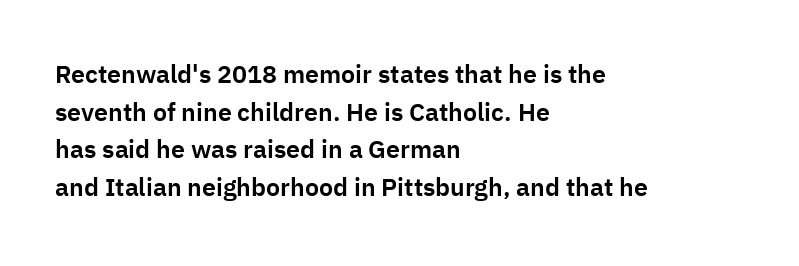
The image shows 25 px text type, upright; set left-aligned, normal line spacing (1.51x), normal letter spacing, not underlined.
